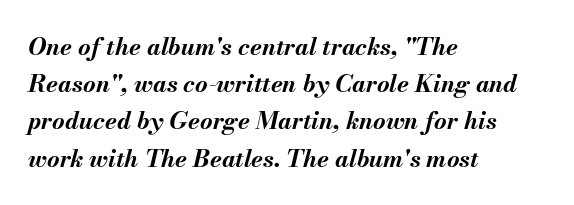
Observe the ordinary spacing: letters are neighbours, not strangers. This block has exactly the height ordinary leading produces. Pretty heavy lettering here — definitely bold. Where is the straight margin? On the left.
